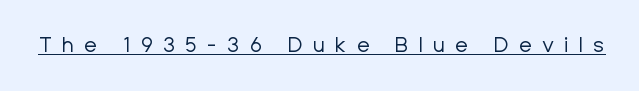
The image shows 21 px text type, upright; set unusually wide letter spacing (+0.48 em), underlined.
